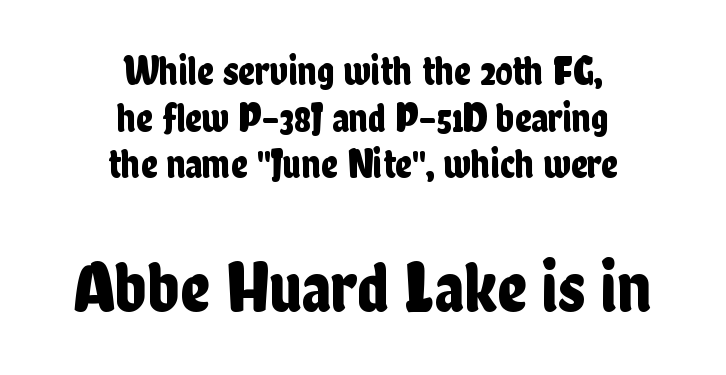
The image shows 72 px condensed sans-serif type, upright; set centered, tight line spacing (1.14x), normal letter spacing, not underlined; the second (bottom) block is 1.76x larger; low stroke contrast and a medium x-height.
